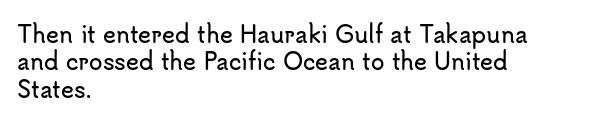
Letter spacing: default. Words float on clear page, feet unadorned. Every stem runs plumb, perpendicular to the baseline. Is there much room between lines? A standard amount, neither cramped nor airy. Reading down the block, your eye returns to a fixed left position each line.
